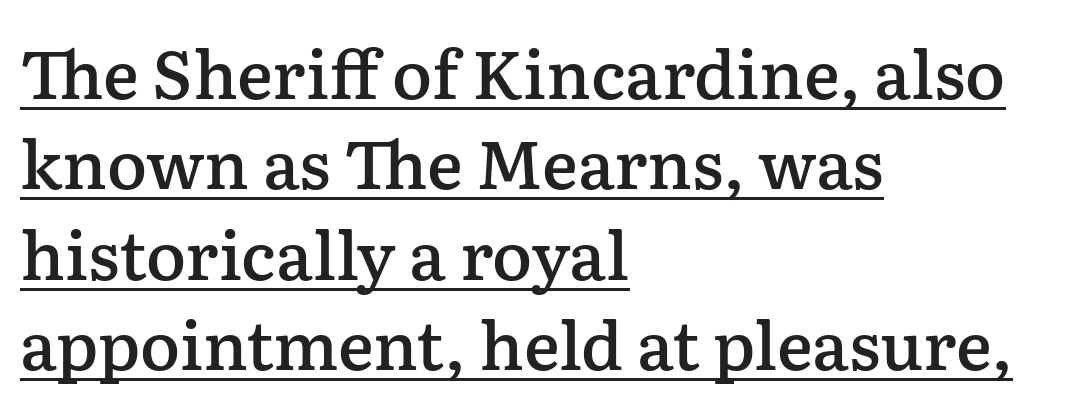
{"serif": "yes", "italic": "no", "bold": "semi", "weight": "semibold", "width": "normal", "stroke_contrast": "low", "x_height": "medium", "monospaced": "no", "underline": "yes", "align": "left", "line_spacing": "normal", "line_spacing_ratio": 1.35, "letter_spacing": "normal", "letter_spacing_em": 0.0, "glyph_px": 67}
